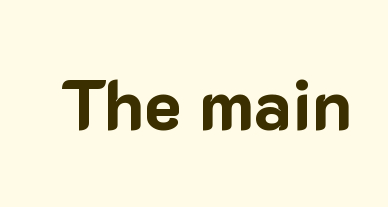
The image shows 70 px bold sans-serif type, upright; set normal letter spacing, not underlined; low stroke contrast and a medium x-height.
